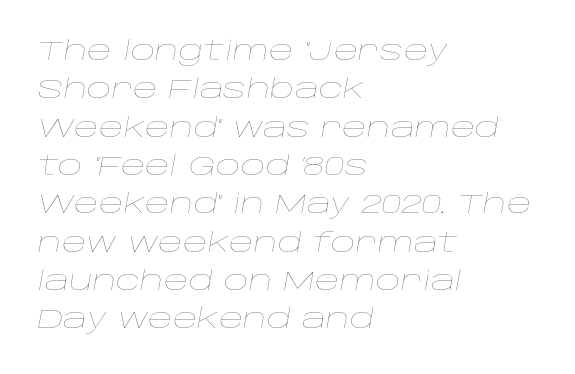
{"italic": "yes", "lean": "right", "slant_degrees": 10, "bold": "no", "underline": "no", "align": "left", "line_spacing": "normal", "line_spacing_ratio": 1.42, "letter_spacing": "normal", "letter_spacing_em": 0.0, "glyph_px": 27}
